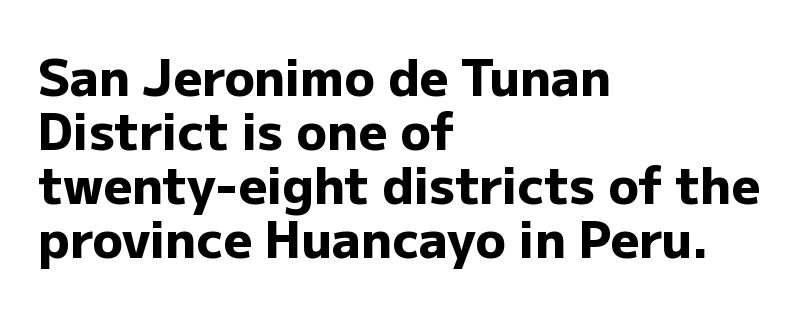
The image shows 50 px heavy sans-serif type, upright; set left-aligned, tight line spacing (1.08x), normal letter spacing, not underlined; low stroke contrast and a medium x-height.
